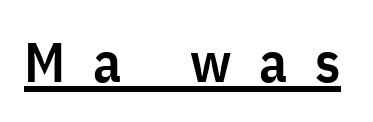
A semibold gives these letters moderate extra thickness, short of bold. The passage shown is typeset with a sans-serif family. Proportional: the letters do not fall into vertical columns. Display-style spreading of the glyphs; the letterfit is very open. This is roman type, the default non-slanted kind.
